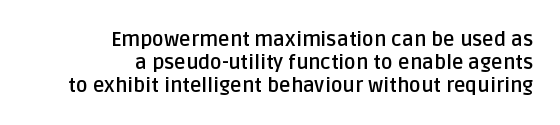
Reading down the block, your eye finds every line finishing at a fixed right position. The string is rendered with underlining switched off. Short note: letters normally spaced. The lines are packed closely together with very little leading. The font is running at its bold setting. The letters stand upright; this is a roman face.
